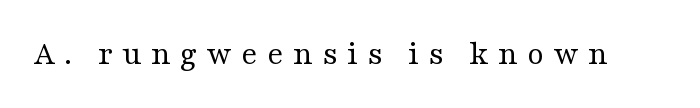
The letters are spread apart with noticeably loose tracking. The letters stand straight up with perfectly vertical stems. The letterforms sit at book weight or below. Letterform terminals end in serifs throughout the passage. The rendering uses natural spacing where letterforms have individual widths.
